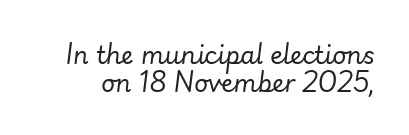
The image shows 24 px text type, italic (leaning right); set line spacing 1.17x, normal letter spacing, not underlined.
